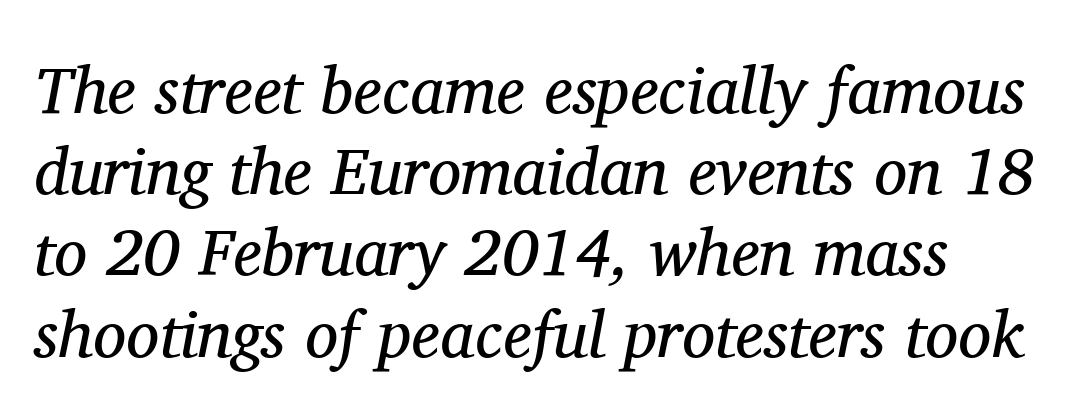
Has an underline been added? It has not. The text was rendered using a seriffed face with decorative stroke endings. The rendering keeps characters at their native spacing. A light-to-regular cut is what we see here.
